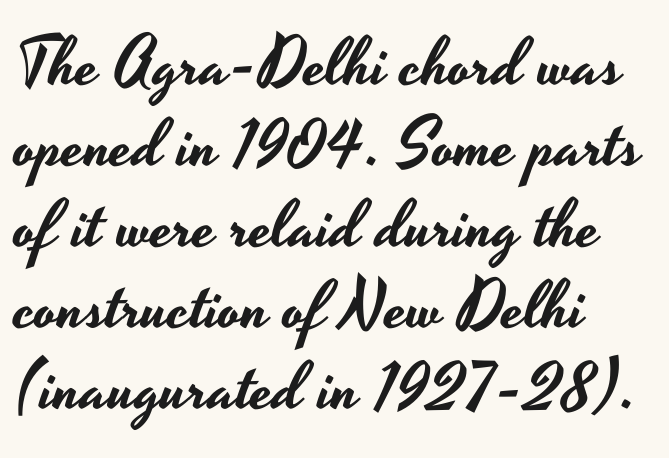
Words appear dense and cohesive because spacing is normal. Character widths vary here, with narrow letters taking less room than wide ones. Does the type have serifs? No, each stem ends abruptly. Compared with a centered layout, this one pins lines to the left instead. The space beneath each line is pristine and unruled.
